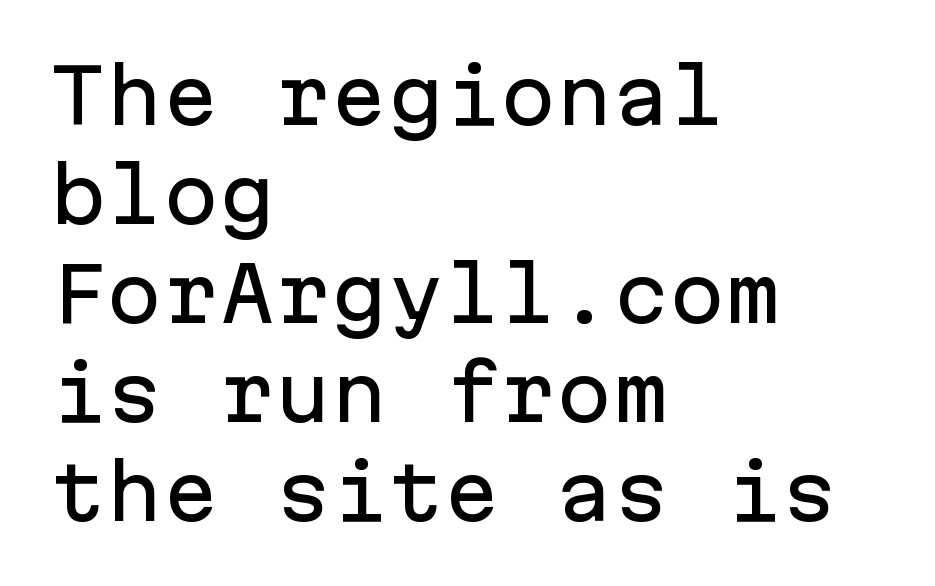
The image shows 75 px sans-serif type, upright, monospaced; set left-aligned, normal line spacing (1.32x), normal letter spacing, not underlined; low stroke contrast and a medium x-height.
